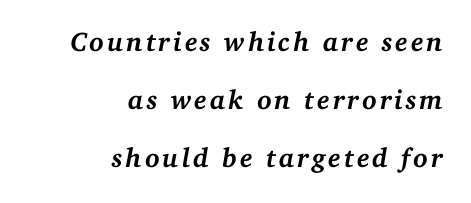
{"italic": "yes", "lean": "right", "slant_degrees": 11, "bold": "yes", "underline": "no", "align": "right", "line_spacing": "loose", "line_spacing_ratio": 2.15, "glyph_px": 27}
